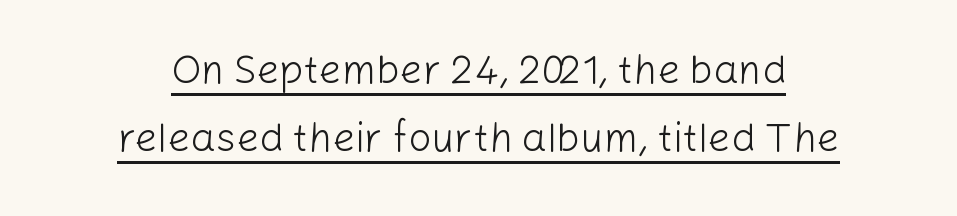
Q: Is the text bold? A: No.
Q: Is the text italic (slanted)? A: No, it is upright.
Q: Is the typeface a serif or a sans-serif typeface? A: Sans-serif.
Q: Is the text underlined? A: Yes.
Q: How is the paragraph aligned? A: Centered.
Q: Is the spacing between letters normal or unusually wide? A: Normal.
Q: Width (condensed, normal, or wide)? A: Normal.
Q: Stroke contrast? A: Low.
Q: x-height? A: Medium.
Q: Monospaced? A: No.
